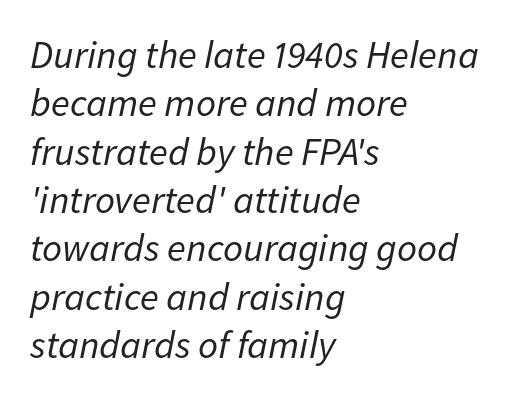
{"italic": "yes", "lean": "right", "slant_degrees": 11, "bold": "no", "weight": "regular", "width": "normal", "stroke_contrast": "low", "x_height": "medium", "monospaced": "no", "underline": "no", "align": "left", "line_spacing_ratio": 1.24, "letter_spacing": "normal", "letter_spacing_em": 0.0, "glyph_px": 39}
